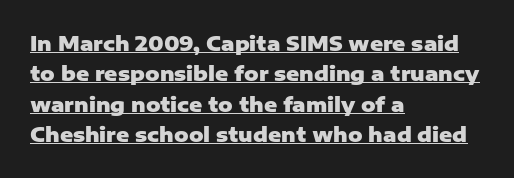
The image shows 20 px bold type, upright; set left-aligned, normal line spacing (1.52x), normal letter spacing, underlined.
